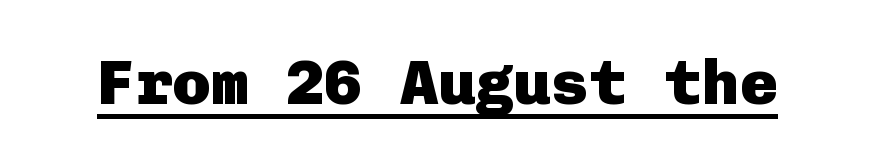
Q: Is the text bold? A: Yes.
Q: Is the text italic (slanted)? A: No, it is upright.
Q: Is the typeface a serif or a sans-serif typeface? A: Sans-serif.
Q: Is the text underlined? A: Yes.
Q: Is the spacing between letters normal or unusually wide? A: Normal.
Q: Width (condensed, normal, or wide)? A: Normal.
Q: Stroke contrast? A: Low.
Q: x-height? A: Medium.
